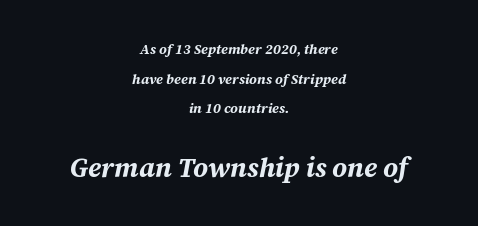
{"italic": "yes", "lean": "right", "slant_degrees": 12, "bold": "yes", "underline": "no", "align": "center", "line_spacing": "loose", "line_spacing_ratio": 2.11, "letter_spacing": "normal", "letter_spacing_em": 0.0, "larger_block": "second", "size_ratio": 1.93, "glyph_px": 27}
